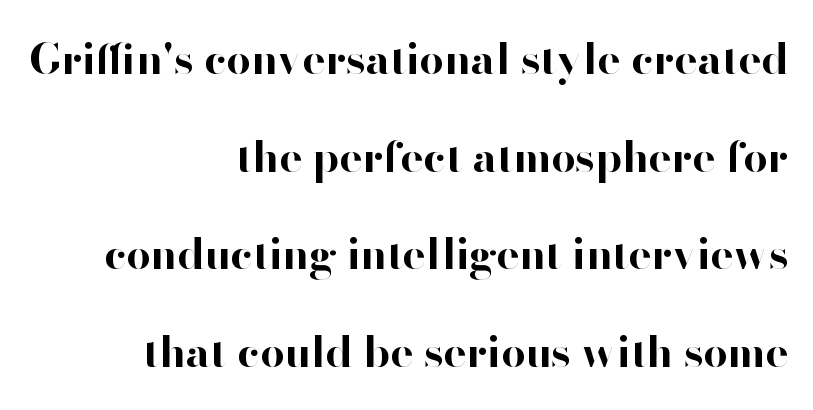
{"serif": "no", "italic": "no", "bold": "yes", "weight": "bold", "width": "normal", "stroke_contrast": "high", "x_height": "small", "monospaced": "no", "underline": "no", "align": "right", "line_spacing": "loose", "line_spacing_ratio": 2.27, "letter_spacing": "normal", "letter_spacing_em": 0.0, "glyph_px": 43}
